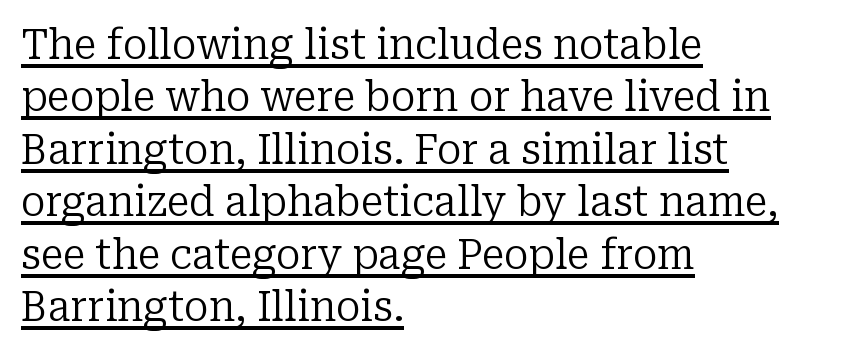
Q: Is the text bold? A: No.
Q: Is the text italic (slanted)? A: No, it is upright.
Q: Is the typeface a serif or a sans-serif typeface? A: Serif.
Q: Is the text underlined? A: Yes.
Q: How is the paragraph aligned? A: Left-aligned.
Q: Is the spacing between letters normal or unusually wide? A: Normal.
Q: Is the spacing between lines tight, normal or loose? A: Normal.
Q: Width (condensed, normal, or wide)? A: Normal.
Q: Stroke contrast? A: Low.
Q: x-height? A: Medium.
Q: Monospaced? A: No.
